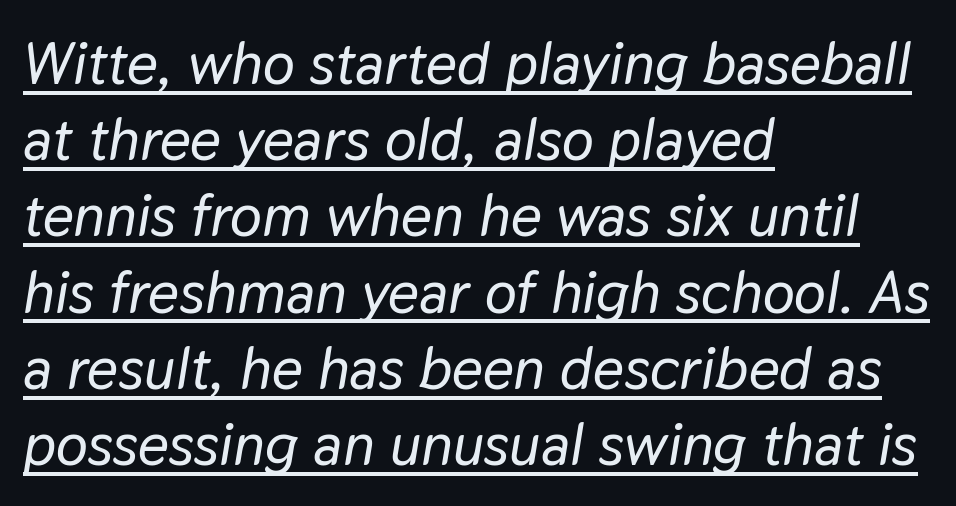
Q: Is the text italic (slanted)? A: Yes, it leans right by about 9 degrees.
Q: Is the text underlined? A: Yes.
Q: How is the paragraph aligned? A: Left-aligned.
Q: Is the spacing between letters normal or unusually wide? A: Normal.
Q: Is the spacing between lines tight, normal or loose? A: Normal.
Q: Width (condensed, normal, or wide)? A: Normal.
Q: Stroke contrast? A: Low.
Q: x-height? A: Medium.
Q: Monospaced? A: No.
